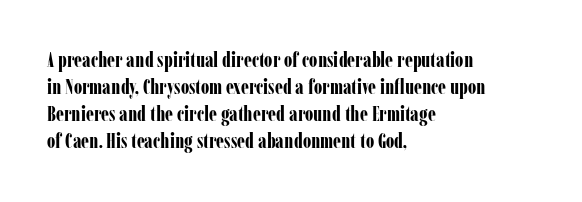
Q: Is the text bold? A: Yes.
Q: Is the text italic (slanted)? A: No, it is upright.
Q: Is the text underlined? A: No.
Q: How is the paragraph aligned? A: Left-aligned.
Q: Is the spacing between letters normal or unusually wide? A: Normal.
Q: Is the spacing between lines tight, normal or loose? A: Normal.
